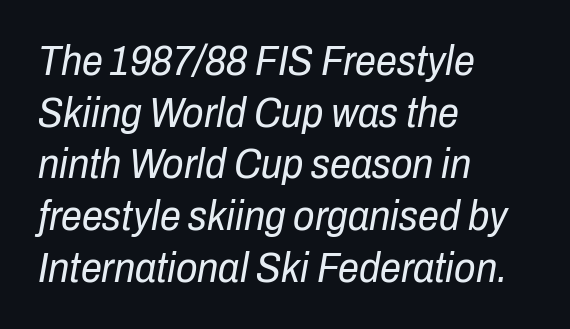
Q: Is the text bold? A: No.
Q: Is the text italic (slanted)? A: Yes, it leans right by about 10 degrees.
Q: Is the text underlined? A: No.
Q: How is the paragraph aligned? A: Left-aligned.
Q: Is the spacing between letters normal or unusually wide? A: Normal.
Q: Width (condensed, normal, or wide)? A: Condensed.
Q: Stroke contrast? A: Low.
Q: x-height? A: Medium.
Q: Monospaced? A: No.
